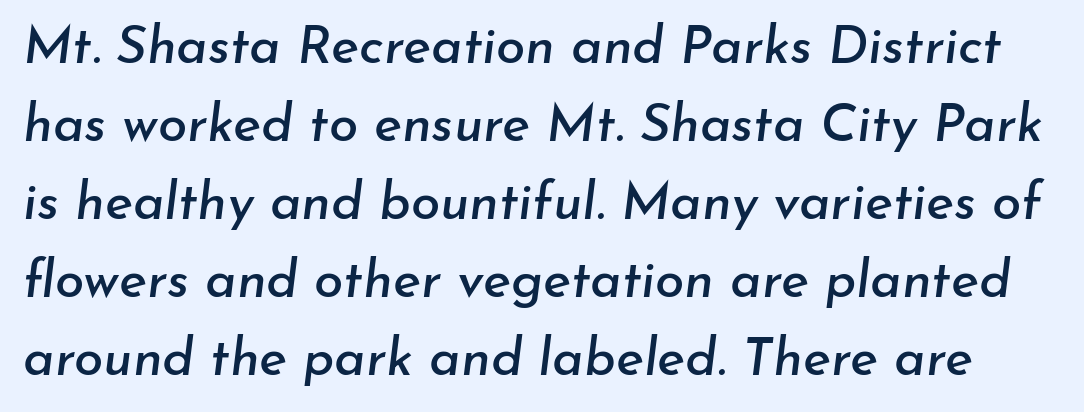
The rendering uses a moderate line-height, typical for paragraphs. Plain, unruled lines of type. Looks like regular typesetting: each glyph gets only the width it needs. The axis of the letterforms is tilted away from vertical. The passage shown has conventional tracking throughout.
